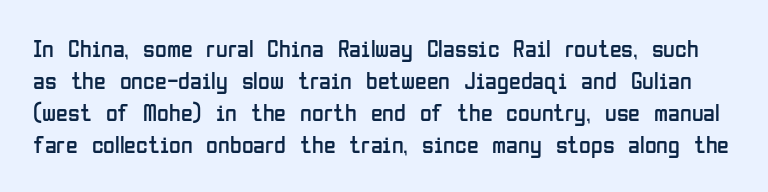
Q: Is the text bold? A: No.
Q: Is the text italic (slanted)? A: No, it is upright.
Q: Is the text underlined? A: No.
Q: Is the spacing between letters normal or unusually wide? A: Normal.
Q: Is the spacing between lines tight, normal or loose? A: Normal.
